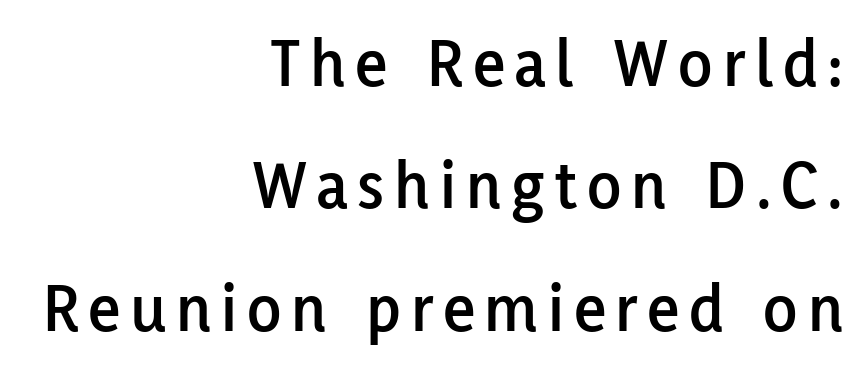
{"serif": "no", "italic": "no", "width": "normal", "stroke_contrast": "low", "x_height": "medium", "monospaced": "no", "underline": "no", "align": "right", "line_spacing_ratio": 1.75, "glyph_px": 70}
